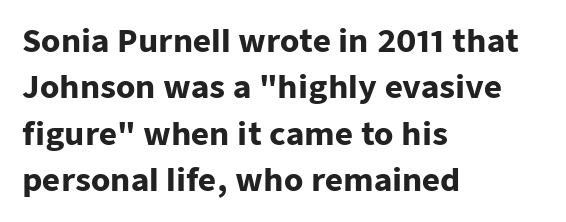
Q: Is the text bold? A: Yes.
Q: Is the text italic (slanted)? A: No, it is upright.
Q: Is the typeface a serif or a sans-serif typeface? A: Sans-serif.
Q: Is the text underlined? A: No.
Q: How is the paragraph aligned? A: Left-aligned.
Q: Is the spacing between letters normal or unusually wide? A: Normal.
Q: Is the spacing between lines tight, normal or loose? A: Normal.
Q: Width (condensed, normal, or wide)? A: Normal.
Q: Stroke contrast? A: Low.
Q: x-height? A: Medium.
Q: Monospaced? A: No.
